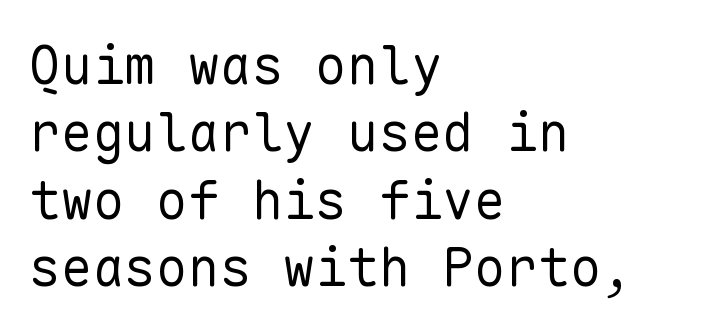
{"serif": "no", "italic": "no", "bold": "no", "weight": "regular", "width": "normal", "stroke_contrast": "low", "x_height": "medium", "monospaced": "yes", "underline": "no", "align": "left", "line_spacing": "normal", "line_spacing_ratio": 1.27, "letter_spacing": "normal", "letter_spacing_em": 0.0, "glyph_px": 53}
